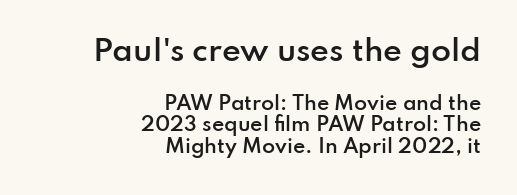
Q: Is the text bold? A: Semi-bold.
Q: Is the text italic (slanted)? A: No, it is upright.
Q: Is the typeface a serif or a sans-serif typeface? A: Sans-serif.
Q: Is the text underlined? A: No.
Q: How is the paragraph aligned? A: Right-aligned.
Q: Is the spacing between letters normal or unusually wide? A: Normal.
Q: Is the spacing between lines tight, normal or loose? A: Tight.
Q: Which block of text is set in a larger size, the first (top) or the second (bottom)? A: The first (top) one.
Q: Width (condensed, normal, or wide)? A: Normal.
Q: Stroke contrast? A: Low.
Q: x-height? A: Small.
Q: Monospaced? A: No.
